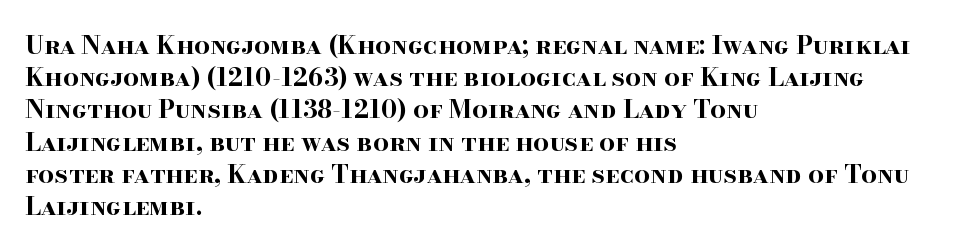
The lines sit at an ordinary, default distance from one another. Italic? Not at all — the glyphs are vertical. This rendering leaves character spacing at its baseline value. A student would call this left alignment; a typographer would say flush left, rag right.
